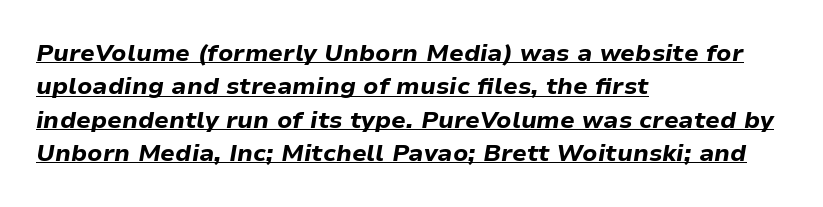
Nothing unusual about the tracking: characters are spaced as the font intends. This sample uses an oblique cut, with every glyph tilted off the vertical. Somebody hit Ctrl+U on this one — the words are underlined. The text block is weighted toward the left margin, trailing off unevenly rightward.
